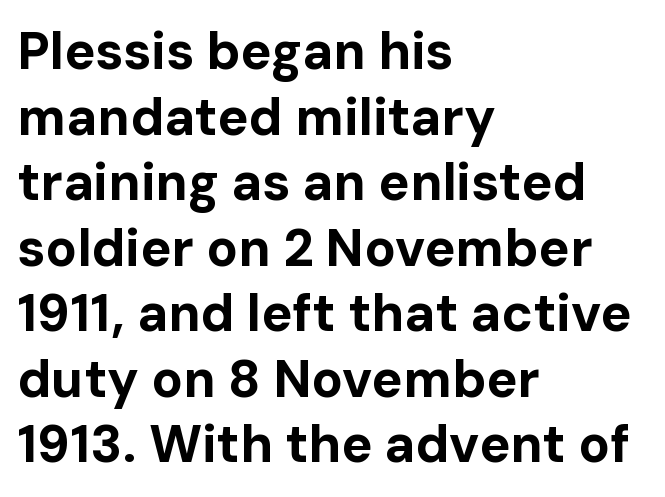
{"serif": "no", "italic": "no", "bold": "yes", "weight": "bold", "width": "normal", "stroke_contrast": "low", "x_height": "medium", "monospaced": "no", "underline": "no", "align": "left", "line_spacing": "normal", "line_spacing_ratio": 1.26, "letter_spacing": "normal", "letter_spacing_em": 0.0, "glyph_px": 52}
